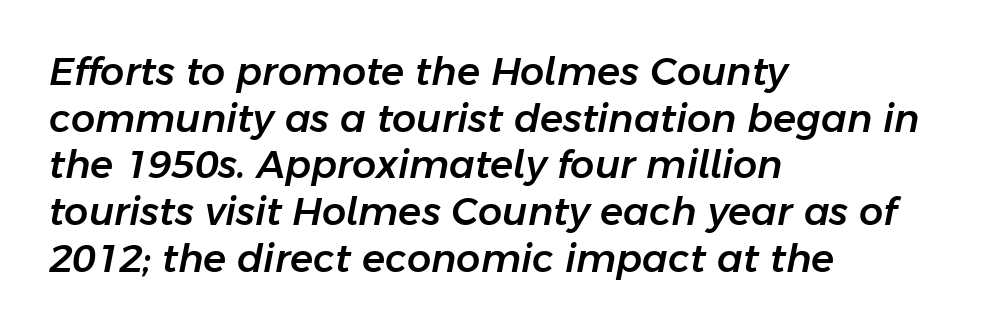
Q: Is the text italic (slanted)? A: Yes, it leans right by about 11 degrees.
Q: Is the text underlined? A: No.
Q: How is the paragraph aligned? A: Left-aligned.
Q: Is the spacing between letters normal or unusually wide? A: Normal.
Q: Width (condensed, normal, or wide)? A: Normal.
Q: Stroke contrast? A: Low.
Q: x-height? A: Medium.
Q: Monospaced? A: No.
